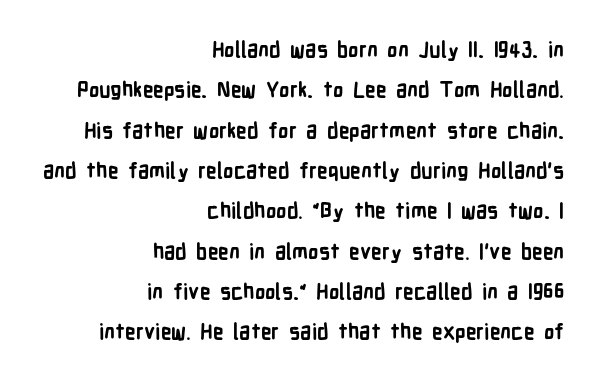
{"italic": "no", "bold": "yes", "underline": "no", "align": "right", "line_spacing": "loose", "line_spacing_ratio": 1.92, "letter_spacing": "normal", "letter_spacing_em": 0.0, "glyph_px": 21}
